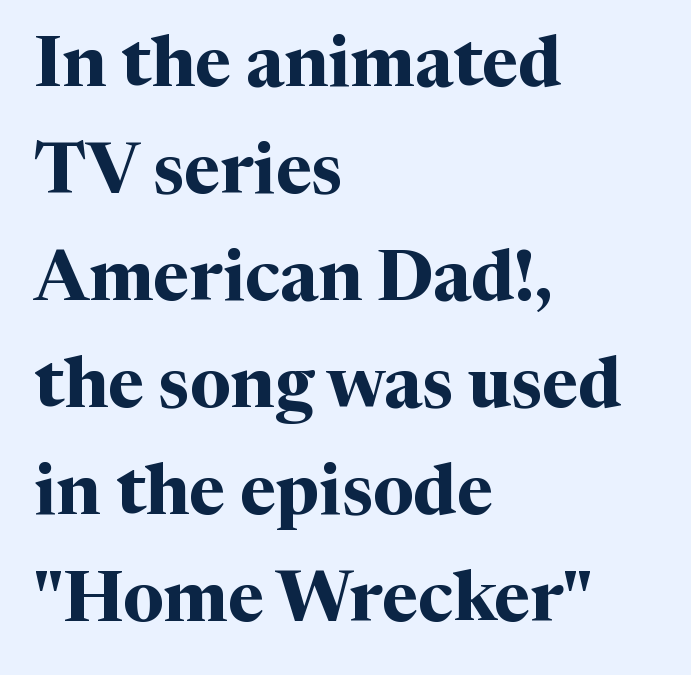
The image shows 70 px bold serif type, upright; set left-aligned, normal line spacing (1.53x), normal letter spacing, not underlined; medium stroke contrast and a medium x-height.
